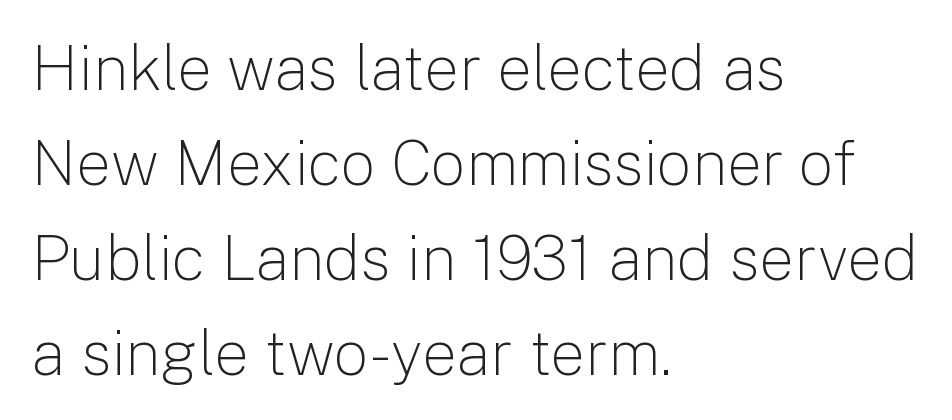
{"serif": "no", "italic": "no", "bold": "no", "weight": "light", "width": "normal", "stroke_contrast": "low", "x_height": "medium", "monospaced": "no", "underline": "no", "align": "left", "line_spacing": "normal", "line_spacing_ratio": 1.53, "letter_spacing": "normal", "letter_spacing_em": 0.0, "glyph_px": 62}
